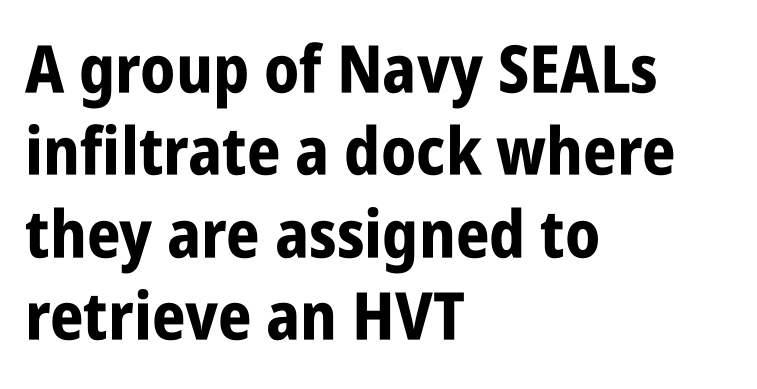
The passage shown stacks its lines at a standard gap. Inter-character spacing is left at the font's built-in metrics. Heavy-handed strokes throughout: this text is bold. This sample uses a sans-serif face. The baseline area is clear. Do the characters align in a grid? No, the font is proportional.
